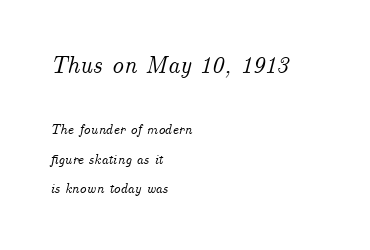
Check under the words: just untouched page. Quick note: italic. Baseline-to-baseline distance is far greater than the letter height. The passage shown has conventional tracking throughout. The text block is weighted toward the left margin, trailing off unevenly rightward. Whoever set this made the first block the dominant, larger element.
